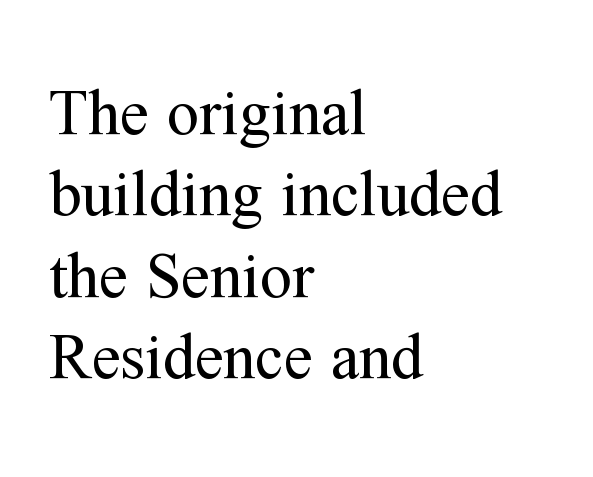
The image shows 64 px regular-weight serif type, upright; set left-aligned, normal line spacing (1.27x), normal letter spacing, not underlined; medium stroke contrast and a medium x-height.
